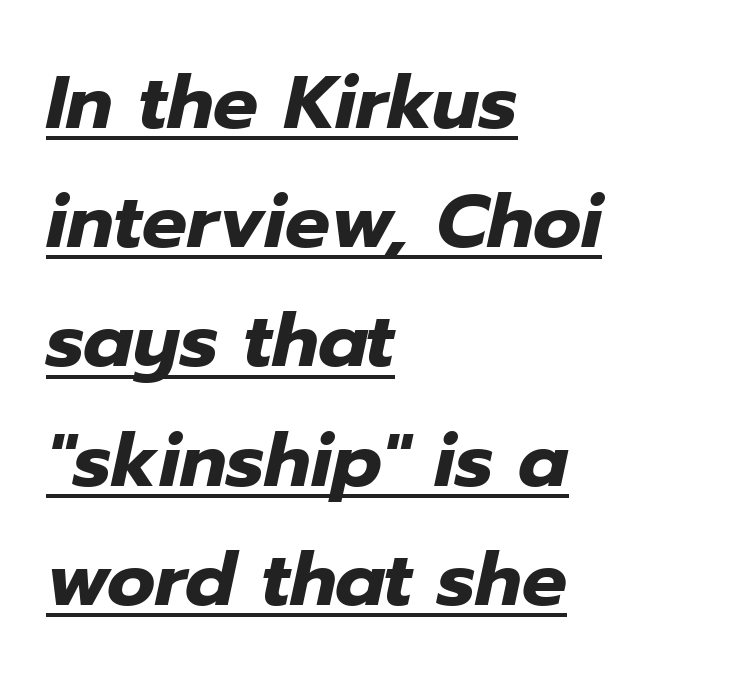
The image shows 75 px heavy type, italic (leaning right); set left-aligned, normal line spacing (1.59x), normal letter spacing, underlined; low stroke contrast and a medium x-height.
